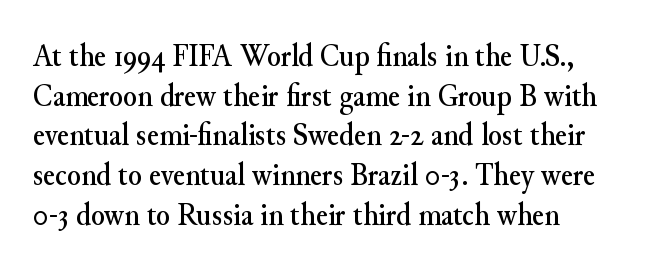
{"serif": "yes", "italic": "no", "width": "normal", "stroke_contrast": "medium", "x_height": "small", "monospaced": "no", "underline": "no", "align": "left", "line_spacing_ratio": 1.24, "letter_spacing": "normal", "letter_spacing_em": 0.0, "glyph_px": 32}
